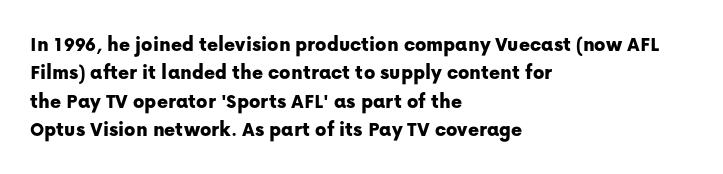
The image shows 21 px text type, upright; set left-aligned, normal line spacing (1.35x), normal letter spacing, not underlined.
